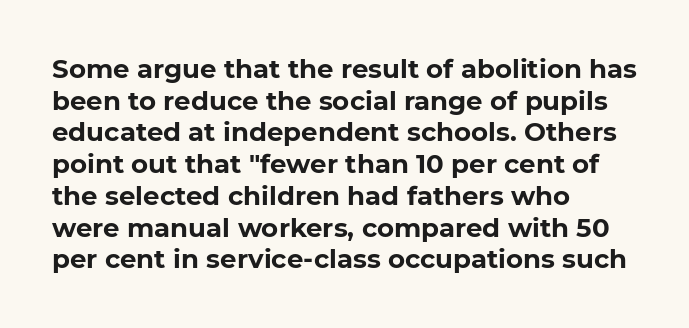
I'd describe the lettering as bold — thick and assertive. Words appear dense and cohesive because spacing is normal. Reading down the block, your eye returns to a fixed left position each line. The lettering holds an erect, upright posture throughout. Descender tails drop into unmarked territory.
